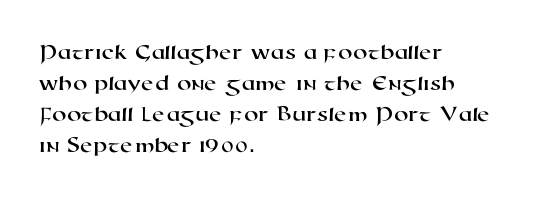
The image shows 23 px text type; set left-aligned, normal line spacing (1.35x), normal letter spacing, not underlined.
